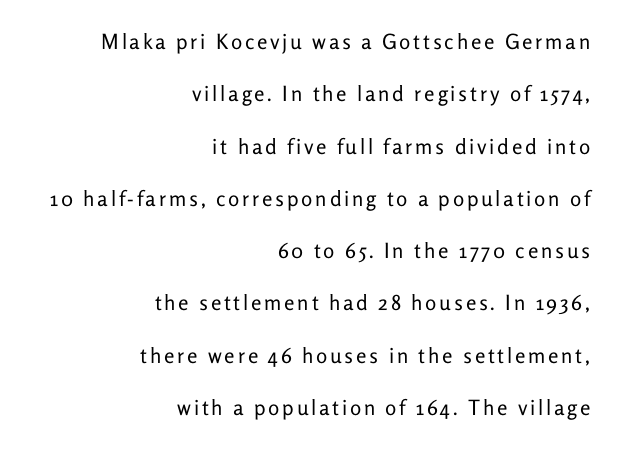
Q: Is the text bold? A: No.
Q: Is the text italic (slanted)? A: No, it is upright.
Q: Is the text underlined? A: No.
Q: How is the paragraph aligned? A: Right-aligned.
Q: Is the spacing between lines tight, normal or loose? A: Loose.
